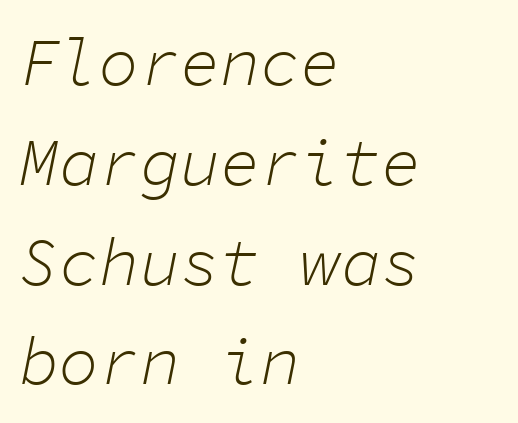
Q: Is the text bold? A: No.
Q: Is the text italic (slanted)? A: Yes, it leans right by about 11 degrees.
Q: Is the text underlined? A: No.
Q: How is the paragraph aligned? A: Left-aligned.
Q: Is the spacing between letters normal or unusually wide? A: Normal.
Q: Is the spacing between lines tight, normal or loose? A: Normal.
Q: Width (condensed, normal, or wide)? A: Normal.
Q: Stroke contrast? A: Low.
Q: x-height? A: Medium.
Q: Monospaced? A: Yes.
